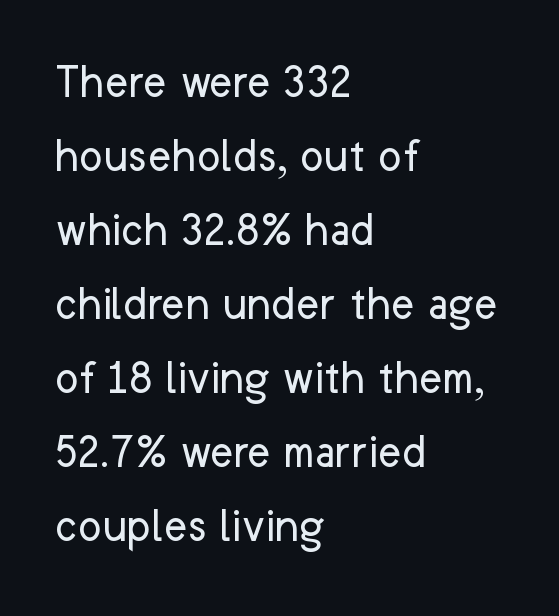
Designer's note — italics off, roman on. The characters are drawn with everyday or finer stroke widths. Successive baselines arrive at the customary interval. The text was rendered using a sans face with plain stroke endings. Each letter keeps its own natural width here, so spacing adapts to shape. The ragged edge is on the right, which tells us the setting is flush left.
